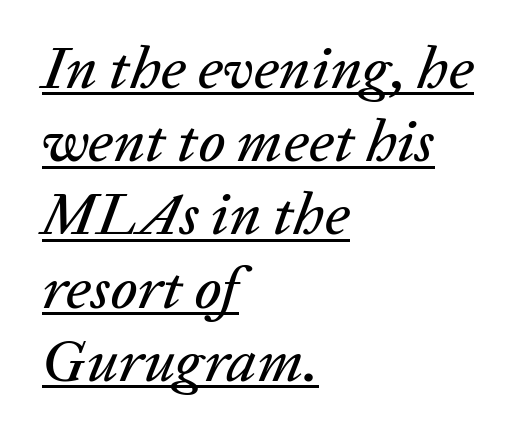
The image shows 60 px text type, italic (leaning right); set left-aligned, line spacing 1.22x, normal letter spacing, underlined; low stroke contrast and a medium x-height.
